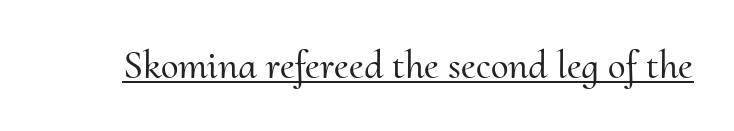
The rendering shows small feet on the letterforms — a serif design. In terms of posture, this sample is upright. Has an underline been added? It has. Looks like regular typesetting: each glyph gets only the width it needs.
